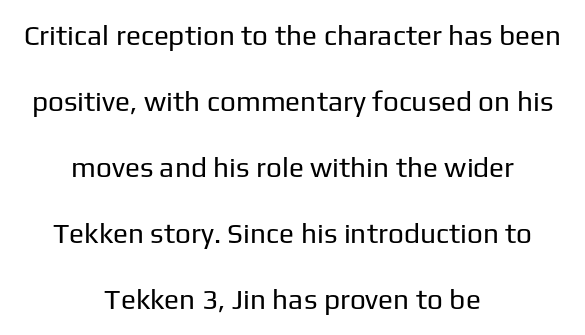
Q: Is the text bold? A: No.
Q: Is the text italic (slanted)? A: No, it is upright.
Q: Is the typeface a serif or a sans-serif typeface? A: Sans-serif.
Q: Is the text underlined? A: No.
Q: How is the paragraph aligned? A: Centered.
Q: Is the spacing between letters normal or unusually wide? A: Normal.
Q: Is the spacing between lines tight, normal or loose? A: Loose.
Q: Width (condensed, normal, or wide)? A: Normal.
Q: Stroke contrast? A: Low.
Q: x-height? A: Medium.
Q: Monospaced? A: No.
